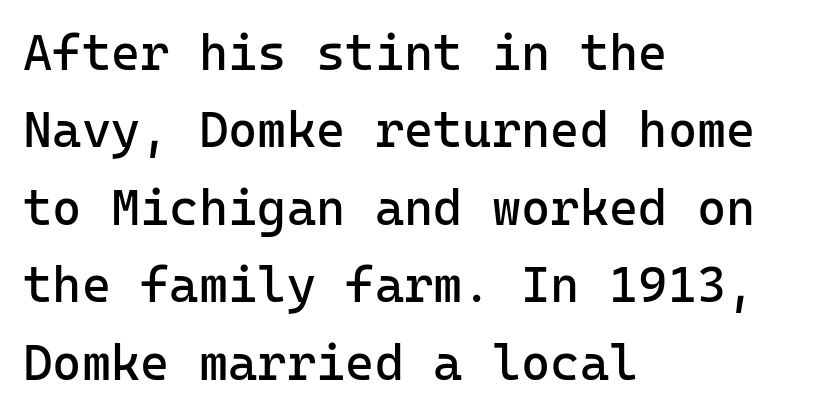
{"serif": "no", "italic": "no", "bold": "no", "weight": "regular", "width": "normal", "stroke_contrast": "low", "x_height": "medium", "monospaced": "yes", "underline": "no", "align": "left", "line_spacing": "normal", "line_spacing_ratio": 1.55, "letter_spacing": "normal", "letter_spacing_em": 0.0, "glyph_px": 50}
